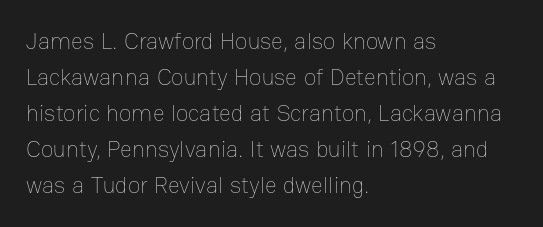
Q: Is the text bold? A: No.
Q: Is the text italic (slanted)? A: No, it is upright.
Q: Is the text underlined? A: No.
Q: How is the paragraph aligned? A: Left-aligned.
Q: Is the spacing between letters normal or unusually wide? A: Normal.
Q: Is the spacing between lines tight, normal or loose? A: Normal.
